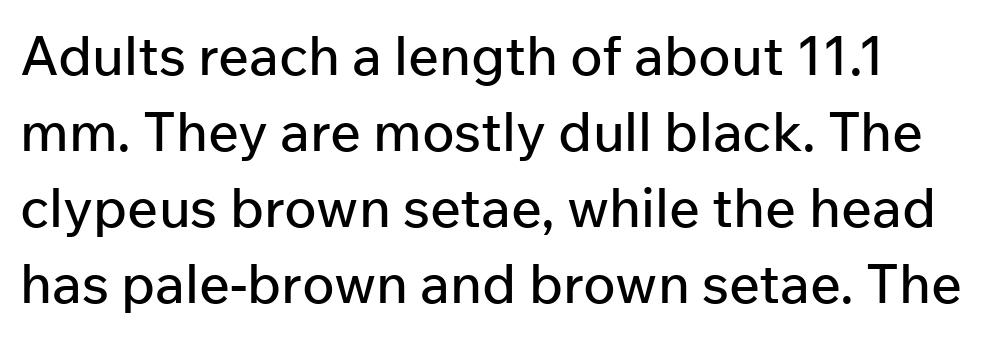
Q: Is the text italic (slanted)? A: No, it is upright.
Q: Is the typeface a serif or a sans-serif typeface? A: Sans-serif.
Q: Is the text underlined? A: No.
Q: Is the spacing between letters normal or unusually wide? A: Normal.
Q: Is the spacing between lines tight, normal or loose? A: Normal.
Q: Width (condensed, normal, or wide)? A: Normal.
Q: Stroke contrast? A: Low.
Q: x-height? A: Medium.
Q: Monospaced? A: No.
